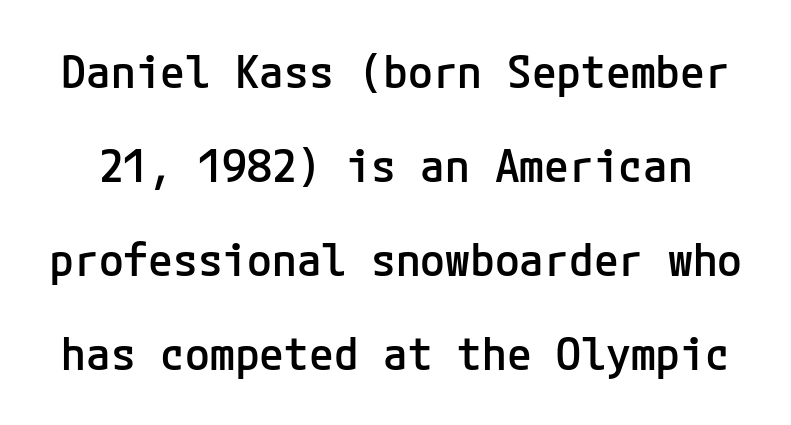
Q: Is the text bold? A: Semi-bold.
Q: Is the text italic (slanted)? A: No, it is upright.
Q: Is the typeface a serif or a sans-serif typeface? A: Sans-serif.
Q: Is the text underlined? A: No.
Q: Is the spacing between letters normal or unusually wide? A: Normal.
Q: Is the spacing between lines tight, normal or loose? A: Loose.
Q: Width (condensed, normal, or wide)? A: Normal.
Q: Stroke contrast? A: Low.
Q: x-height? A: Medium.
